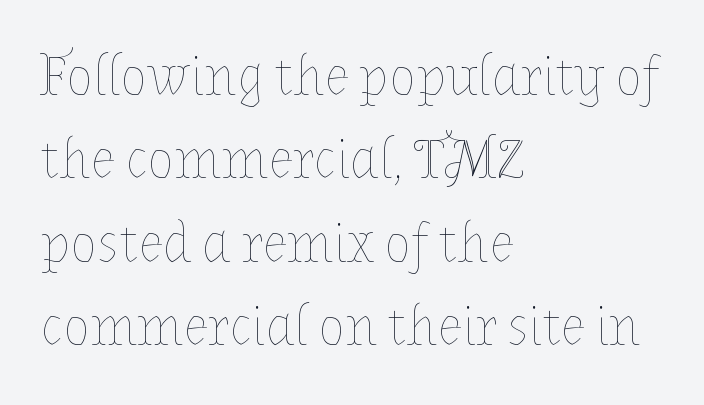
The image shows 56 px thin type, upright; set left-aligned, normal line spacing (1.49x), normal letter spacing, not underlined; low stroke contrast and a medium x-height.
